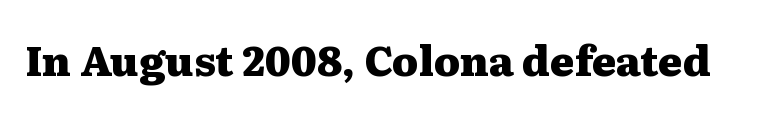
{"serif": "yes", "italic": "no", "bold": "yes", "weight": "heavy", "width": "wide", "stroke_contrast": "medium", "x_height": "medium", "monospaced": "no", "underline": "no", "letter_spacing": "normal", "letter_spacing_em": 0.0, "glyph_px": 41}
